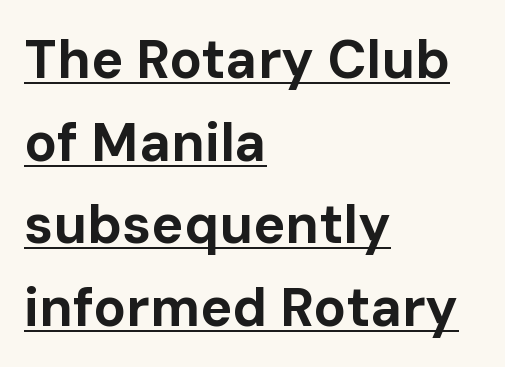
Q: Is the text bold? A: Yes.
Q: Is the text italic (slanted)? A: No, it is upright.
Q: Is the typeface a serif or a sans-serif typeface? A: Sans-serif.
Q: Is the text underlined? A: Yes.
Q: How is the paragraph aligned? A: Left-aligned.
Q: Is the spacing between letters normal or unusually wide? A: Normal.
Q: Is the spacing between lines tight, normal or loose? A: Normal.
Q: Width (condensed, normal, or wide)? A: Normal.
Q: Stroke contrast? A: Low.
Q: x-height? A: Medium.
Q: Monospaced? A: No.
